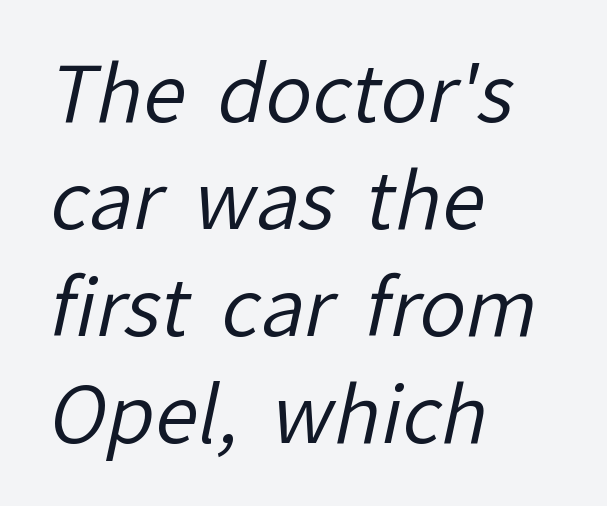
The image shows 78 px regular-weight sans-serif type; set left-aligned, normal line spacing (1.37x), normal letter spacing, not underlined; low stroke contrast and a medium x-height.
